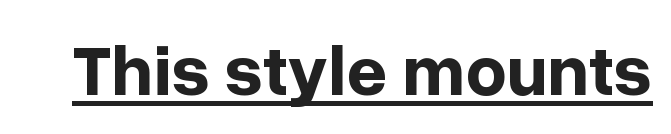
Chunky letters — that's bold for sure. Note the varied advance widths — an 'i' is clearly narrower than an 'm'. Like a heading marked for emphasis, these lines bear an underscore. A sans-serif font was chosen for this passage. Is there any slant? The stems are plumb.
